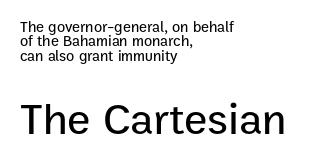
{"serif": "no", "italic": "no", "width": "normal", "stroke_contrast": "low", "x_height": "medium", "monospaced": "no", "underline": "no", "align": "left", "line_spacing": "tight", "line_spacing_ratio": 0.96, "letter_spacing": "normal", "letter_spacing_em": 0.0, "larger_block": "second", "size_ratio": 2.93, "glyph_px": 44}
